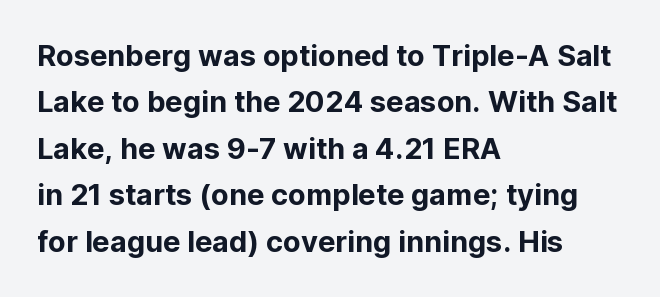
The image shows 29 px sans-serif type, upright; set left-aligned, normal line spacing (1.6x), normal letter spacing, not underlined; low stroke contrast and a medium x-height.
